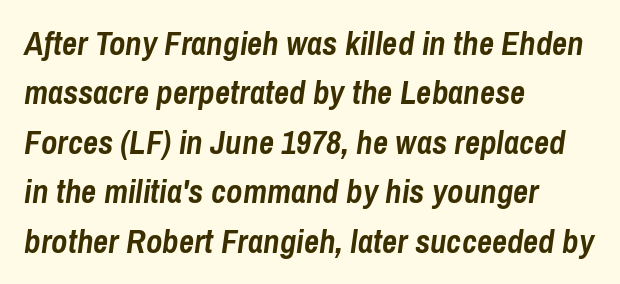
Q: Is the text bold? A: Yes.
Q: Is the text italic (slanted)? A: Yes, it leans right by about 8 degrees.
Q: Is the text underlined? A: No.
Q: How is the paragraph aligned? A: Left-aligned.
Q: Is the spacing between letters normal or unusually wide? A: Normal.
Q: Is the spacing between lines tight, normal or loose? A: Normal.
Q: Width (condensed, normal, or wide)? A: Condensed.
Q: Stroke contrast? A: Low.
Q: x-height? A: Medium.
Q: Monospaced? A: No.
